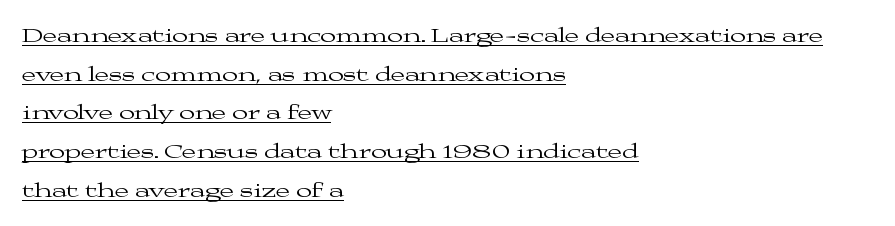
{"italic": "no", "bold": "no", "underline": "yes", "align": "left", "line_spacing_ratio": 1.84, "letter_spacing": "normal", "letter_spacing_em": 0.0, "glyph_px": 21}
